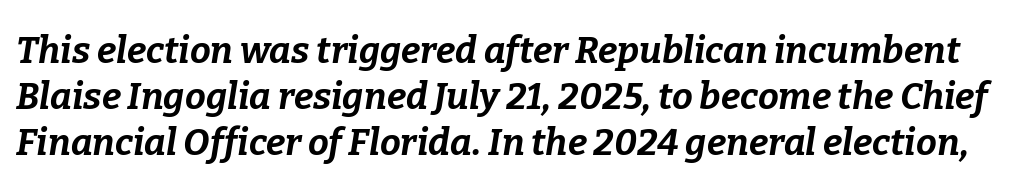
The image shows 37 px bold type, italic (leaning right); set line spacing 1.24x, normal letter spacing, not underlined; low stroke contrast and a medium x-height.
